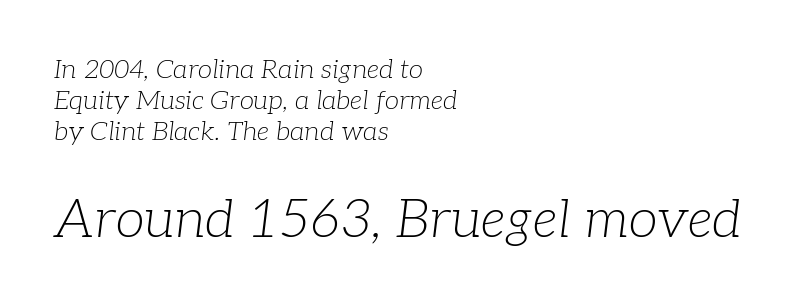
Q: Is the text bold? A: No.
Q: Is the text italic (slanted)? A: Yes, it leans right by about 7 degrees.
Q: Is the typeface a serif or a sans-serif typeface? A: Serif.
Q: Is the text underlined? A: No.
Q: How is the paragraph aligned? A: Left-aligned.
Q: Is the spacing between letters normal or unusually wide? A: Normal.
Q: Which block of text is set in a larger size, the first (top) or the second (bottom)? A: The second (bottom) one.
Q: Width (condensed, normal, or wide)? A: Normal.
Q: Stroke contrast? A: Low.
Q: x-height? A: Medium.
Q: Monospaced? A: No.
